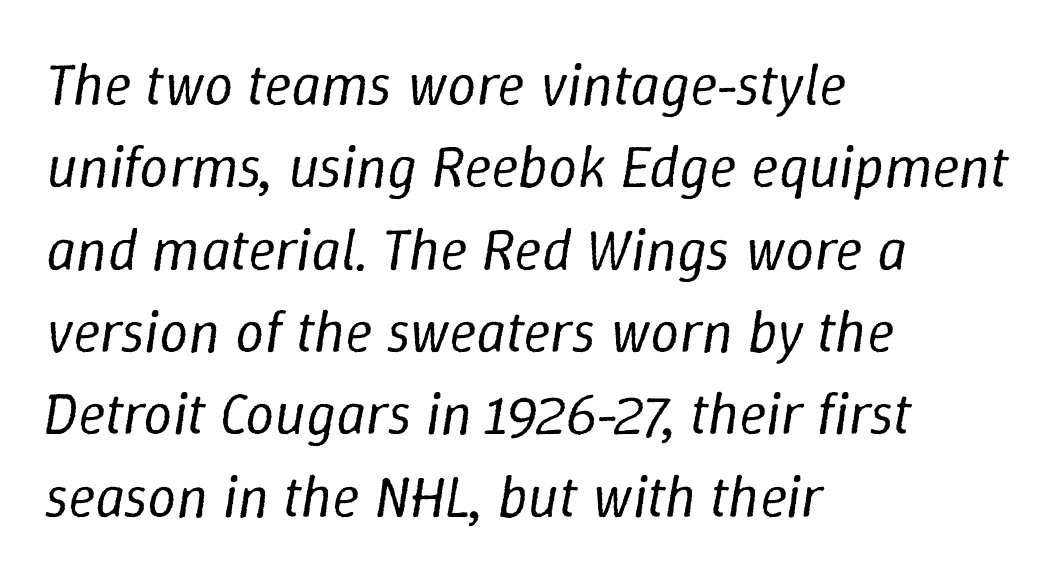
The image shows 58 px regular-weight type, italic (leaning right); set left-aligned, normal line spacing (1.42x), normal letter spacing, not underlined; low stroke contrast and a medium x-height.
